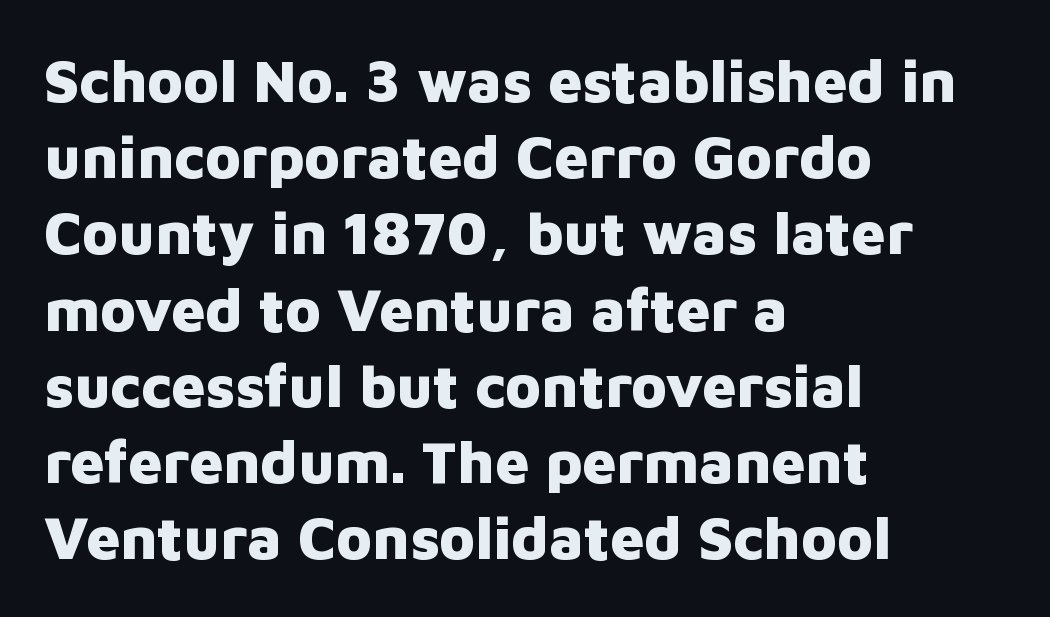
One glance says typical: line gaps are just what's usual. The letterforms sit shoulder to shoulder at normal distance. This rendering features lettering with no underline. A dark, heavy texture on the line: the type is bold. The lines in this sample share a left origin and differ only in where they stop.
